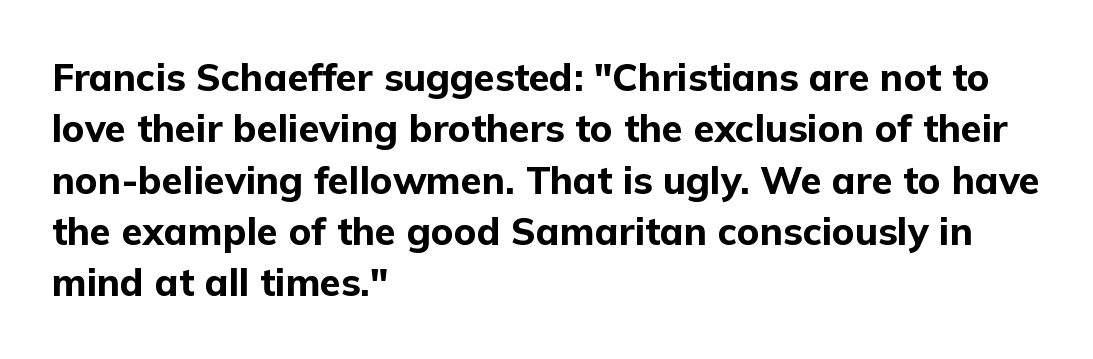
Q: Is the text bold? A: Yes.
Q: Is the text italic (slanted)? A: No, it is upright.
Q: Is the typeface a serif or a sans-serif typeface? A: Sans-serif.
Q: Is the text underlined? A: No.
Q: How is the paragraph aligned? A: Left-aligned.
Q: Is the spacing between letters normal or unusually wide? A: Normal.
Q: Is the spacing between lines tight, normal or loose? A: Normal.
Q: Width (condensed, normal, or wide)? A: Normal.
Q: Stroke contrast? A: Low.
Q: x-height? A: Medium.
Q: Monospaced? A: No.
